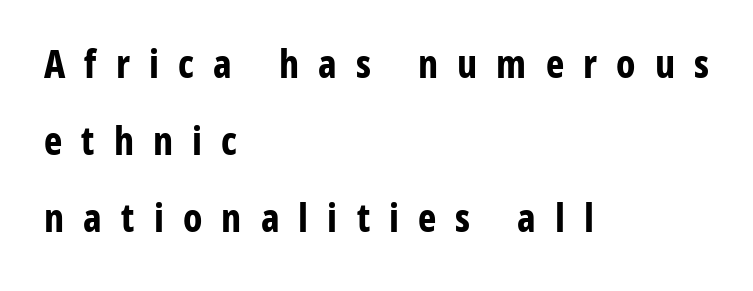
Q: Is the text bold? A: Yes.
Q: Is the text italic (slanted)? A: No, it is upright.
Q: Is the typeface a serif or a sans-serif typeface? A: Sans-serif.
Q: Is the text underlined? A: No.
Q: How is the paragraph aligned? A: Left-aligned.
Q: Is the spacing between letters normal or unusually wide? A: Unusually wide.
Q: Is the spacing between lines tight, normal or loose? A: Loose.
Q: Width (condensed, normal, or wide)? A: Condensed.
Q: Stroke contrast? A: Low.
Q: x-height? A: Medium.
Q: Monospaced? A: No.
